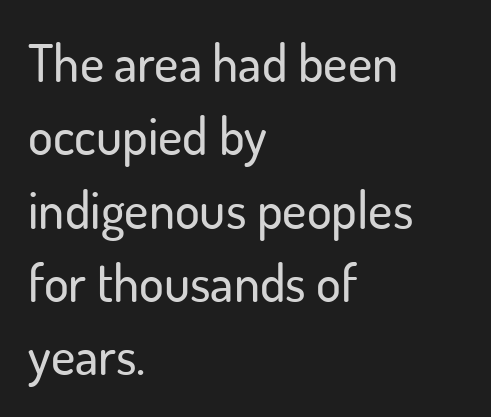
These lines are rendered in a variable-pitch font. These lines keep a tight, regular rhythm from letter to letter. The rendering uses a moderate line-height, typical for paragraphs. These lines stack with their left ends in a neat column. The text was rendered using a sans face with plain stroke endings. Posture: vertical.
